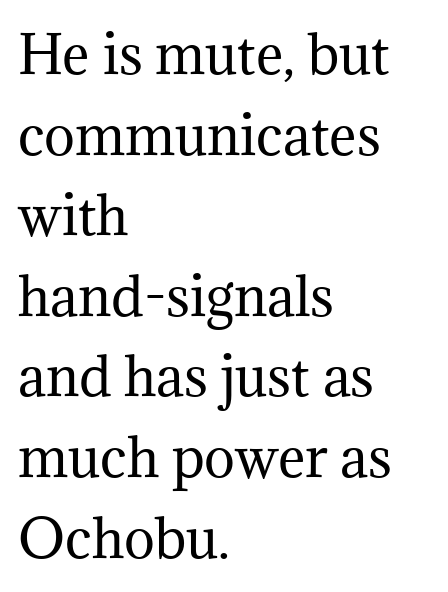
Q: Is the text bold? A: No.
Q: Is the text italic (slanted)? A: No, it is upright.
Q: Is the typeface a serif or a sans-serif typeface? A: Serif.
Q: Is the text underlined? A: No.
Q: How is the paragraph aligned? A: Left-aligned.
Q: Is the spacing between letters normal or unusually wide? A: Normal.
Q: Is the spacing between lines tight, normal or loose? A: Normal.
Q: Width (condensed, normal, or wide)? A: Normal.
Q: Stroke contrast? A: Medium.
Q: x-height? A: Medium.
Q: Monospaced? A: No.
